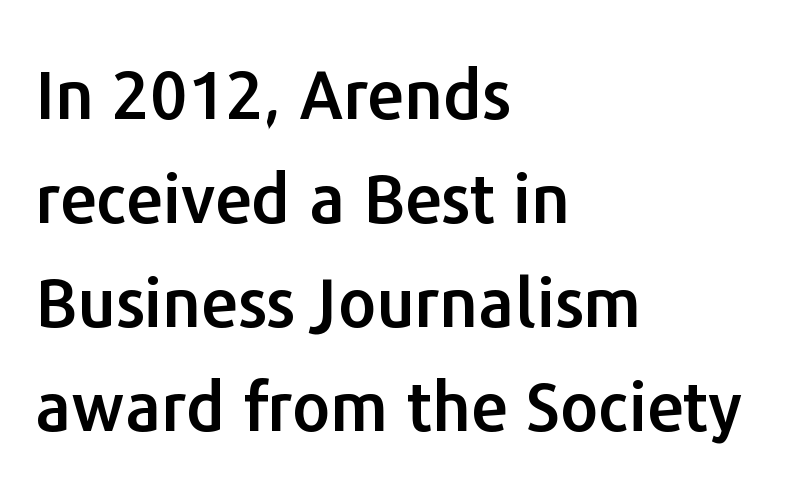
{"serif": "no", "italic": "no", "width": "normal", "stroke_contrast": "low", "x_height": "medium", "monospaced": "no", "underline": "no", "align": "left", "line_spacing": "normal", "line_spacing_ratio": 1.55, "letter_spacing": "normal", "letter_spacing_em": 0.0, "glyph_px": 67}
